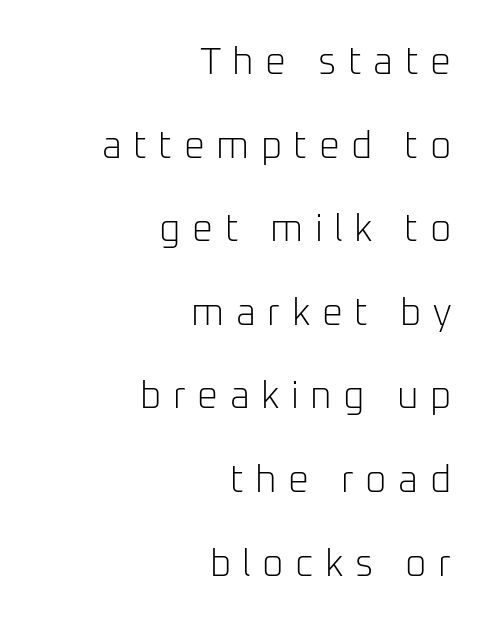
The image shows 37 px light sans-serif type, upright; set right-aligned, loose line spacing (2.26x), unusually wide letter spacing (+0.31 em), not underlined; low stroke contrast and a medium x-height.
